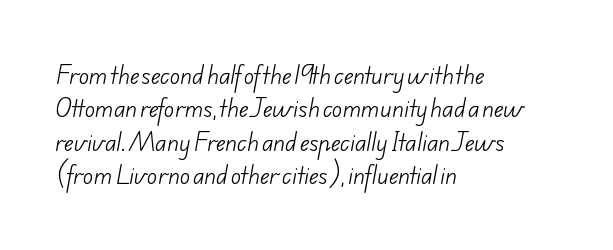
Q: Is the text bold? A: No.
Q: Is the text underlined? A: No.
Q: How is the paragraph aligned? A: Left-aligned.
Q: Is the spacing between letters normal or unusually wide? A: Normal.
Q: Is the spacing between lines tight, normal or loose? A: Normal.
